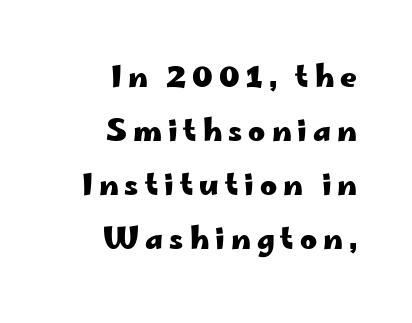
The image shows 29 px heavy, wide sans-serif type, upright; set right-aligned, line spacing 1.86x, unusually wide letter spacing (+0.21 em), not underlined; low stroke contrast and a small x-height.
